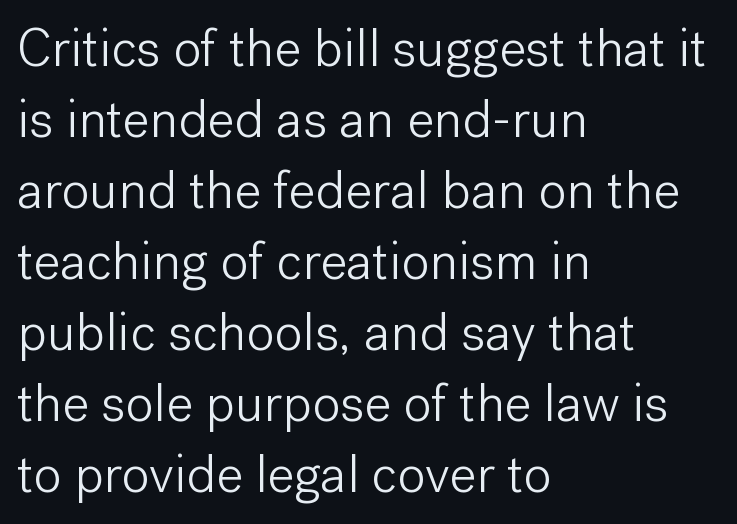
The specimen reads as upright at a glance. The area under the type is left untouched. Notice how descenders clear the ascenders below comfortably — that's standard leading. The letters carry no serifs — their stems end cleanly without finishing strokes.
